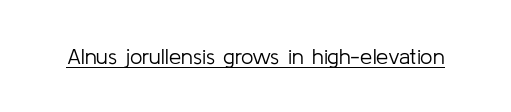
The image shows 22 px text type, upright; set normal letter spacing, underlined.
